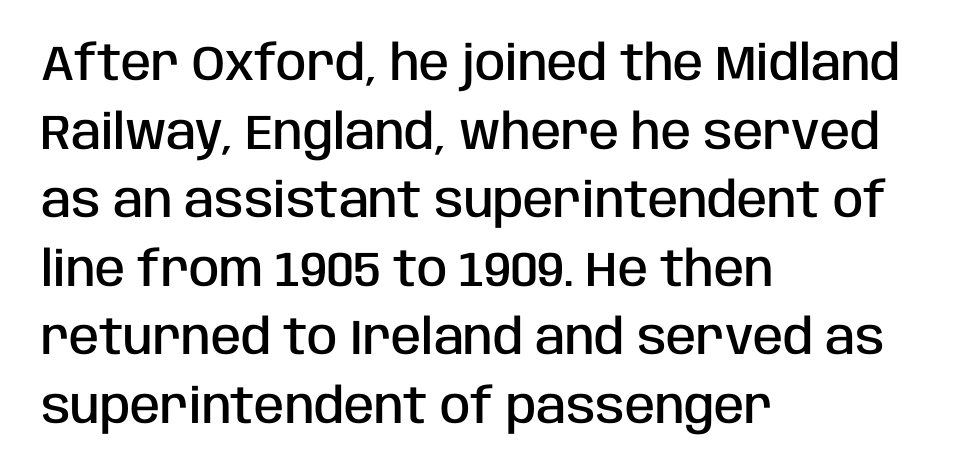
Glance below the letters and you will spot only blank space. How are the letters spaced? Ordinarily, with no added tracking. The face used here is a semibold: visibly heavier than regular, lighter than bold. Stroke terminals: plain, sans-serif.
